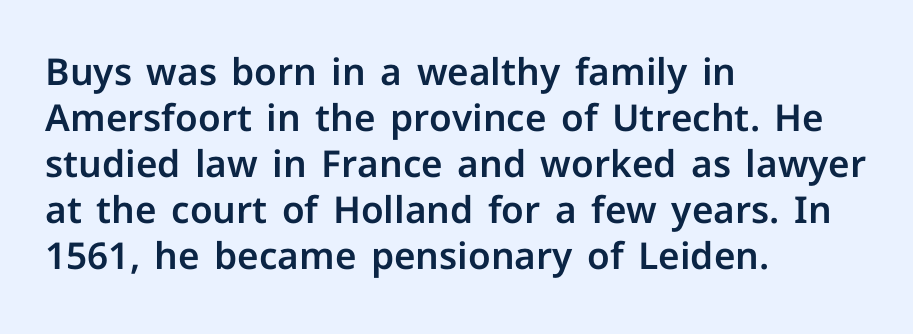
{"serif": "no", "italic": "no", "width": "normal", "stroke_contrast": "low", "x_height": "medium", "monospaced": "no", "underline": "no", "align": "left", "line_spacing_ratio": 1.24, "letter_spacing": "normal", "letter_spacing_em": 0.0, "glyph_px": 37}
